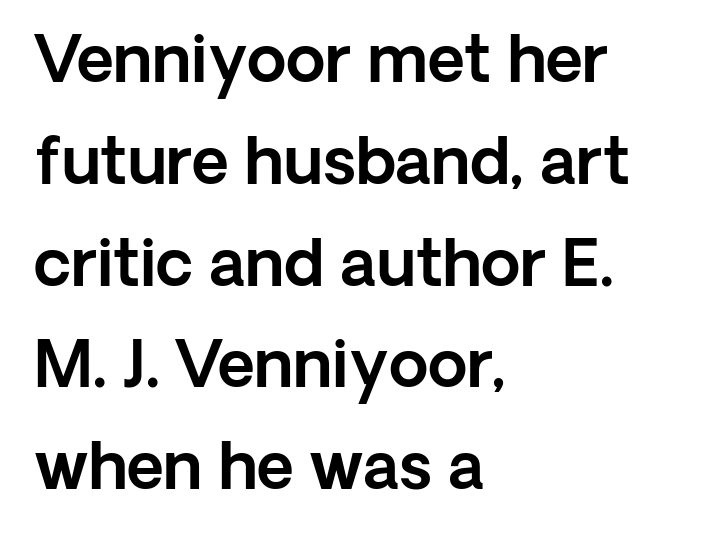
The lines are quadded left. The type sits square on the baseline with zero lean. Compared with typical body copy, the letter spacing here is the same. No feet cap the strokes, marking this as sans-serif type. A normal amount of white space separates one row of letters from the next.
